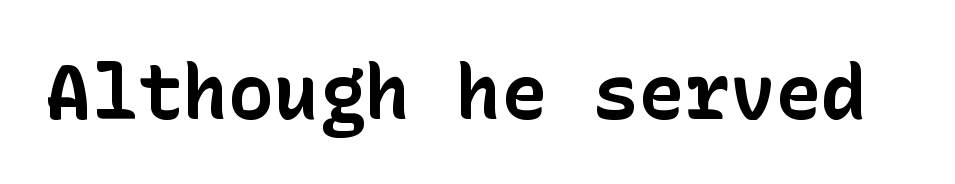
The image shows 76 px bold sans-serif type, upright; set normal letter spacing, not underlined; low stroke contrast and a medium x-height.
